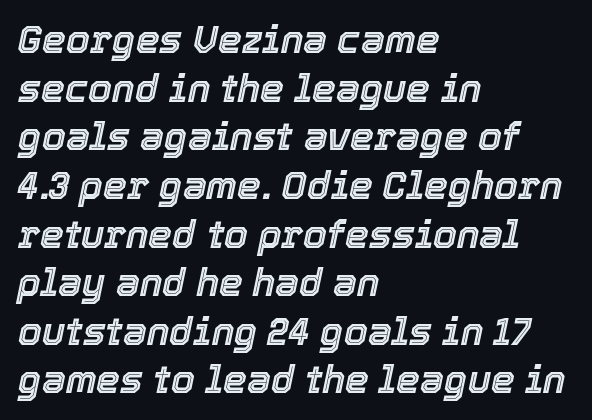
{"italic": "yes", "lean": "right", "slant_degrees": 12, "width": "normal", "x_height": "medium", "monospaced": "no", "underline": "no", "align": "left", "line_spacing": "normal", "line_spacing_ratio": 1.28, "letter_spacing": "normal", "letter_spacing_em": 0.0, "glyph_px": 38}
